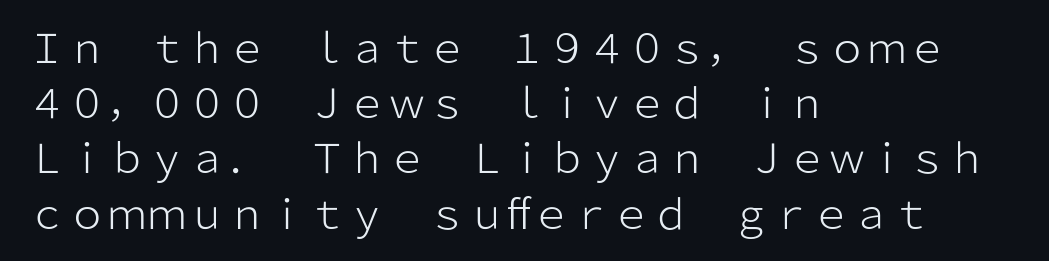
Q: Is the text bold? A: No.
Q: Is the text italic (slanted)? A: No, it is upright.
Q: Is the typeface a serif or a sans-serif typeface? A: Sans-serif.
Q: Is the text underlined? A: No.
Q: How is the paragraph aligned? A: Left-aligned.
Q: Is the spacing between letters normal or unusually wide? A: Normal.
Q: Is the spacing between lines tight, normal or loose? A: Normal.
Q: Width (condensed, normal, or wide)? A: Normal.
Q: Stroke contrast? A: Low.
Q: x-height? A: Medium.
Q: Monospaced? A: No.
